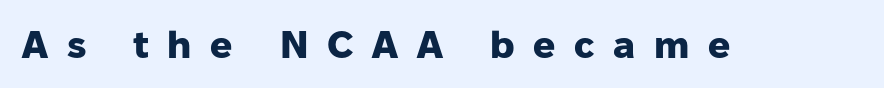
{"serif": "no", "italic": "no", "bold": "yes", "weight": "heavy", "width": "normal", "stroke_contrast": "low", "x_height": "medium", "monospaced": "no", "underline": "no", "letter_spacing": "wide", "letter_spacing_em": 0.48, "glyph_px": 39}
